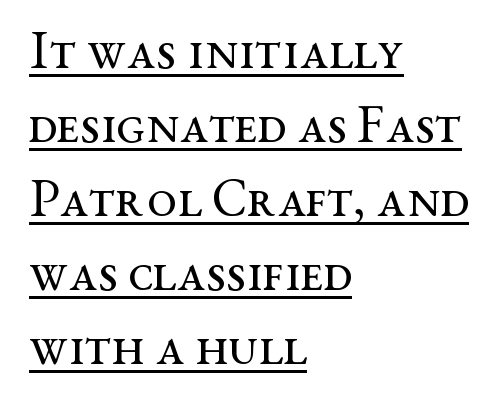
Q: Is the text bold? A: No.
Q: Is the text italic (slanted)? A: No, it is upright.
Q: Is the typeface a serif or a sans-serif typeface? A: Serif.
Q: Is the text underlined? A: Yes.
Q: How is the paragraph aligned? A: Left-aligned.
Q: Is the spacing between letters normal or unusually wide? A: Normal.
Q: Is the spacing between lines tight, normal or loose? A: Normal.
Q: Width (condensed, normal, or wide)? A: Wide.
Q: Stroke contrast? A: Medium.
Q: x-height? A: Medium.
Q: Monospaced? A: No.
